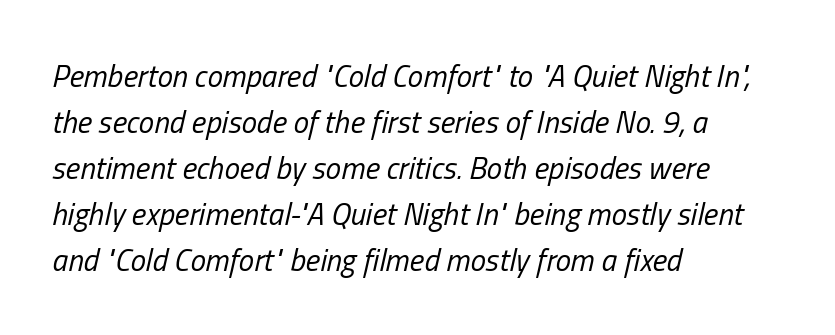
Vertically, the passage feels balanced, rows spaced as you'd expect. Only glyphs here, with clear space below each row. One-word summary of the alignment: left. Weight: not bold — regular or lighter.
